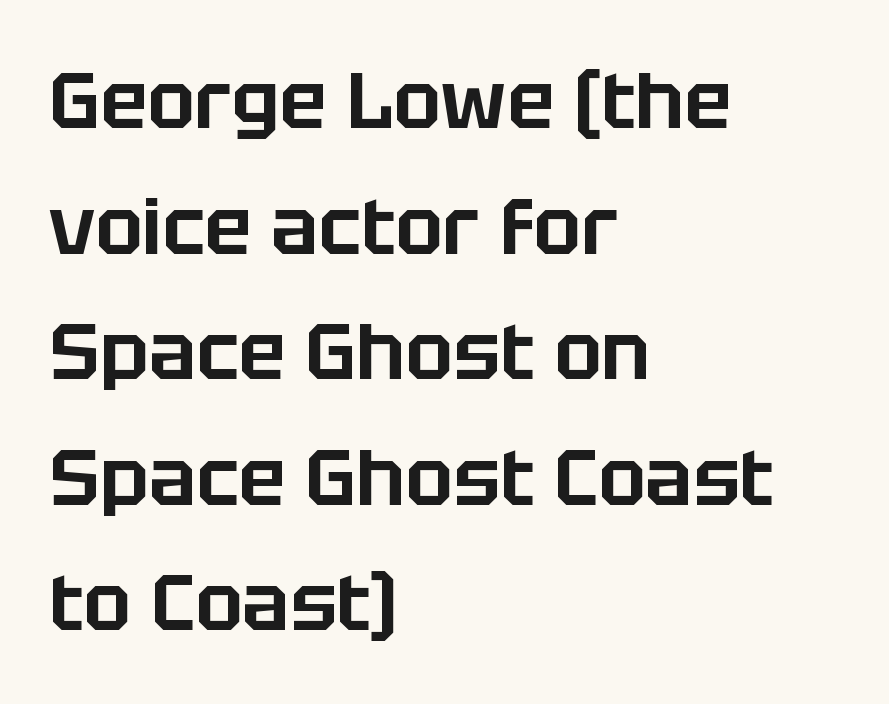
{"serif": "no", "italic": "no", "width": "normal", "stroke_contrast": "low", "x_height": "large", "monospaced": "no", "underline": "no", "align": "left", "line_spacing": "normal", "line_spacing_ratio": 1.59, "letter_spacing": "normal", "letter_spacing_em": 0.0, "glyph_px": 79}
